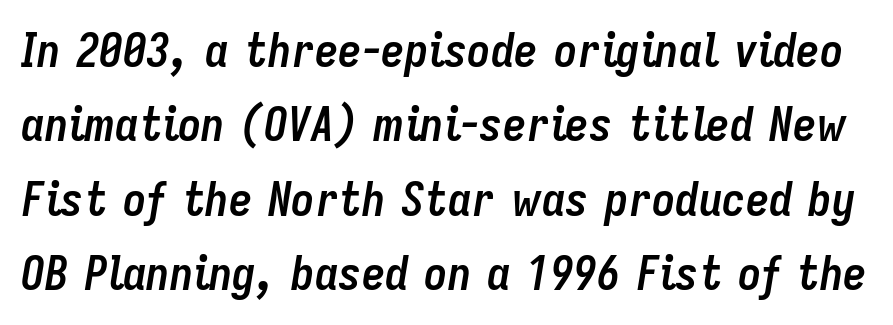
Here the designer chose a conventional face with non-uniform glyph widths. These lines keep a tight, regular rhythm from letter to letter. Rows of type keep a routine distance in the vertical direction. If you drew a line through each stem, it would be angled. Notice how thick the strokes are: this is what a full bold looks like. Check under the words: just untouched page.
